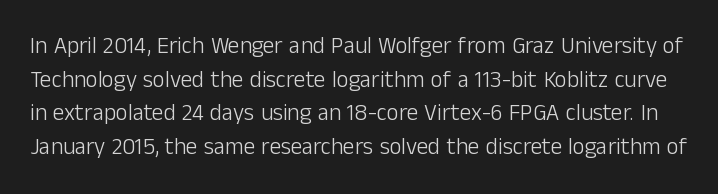
Q: Is the text bold? A: No.
Q: Is the text italic (slanted)? A: No, it is upright.
Q: Is the text underlined? A: No.
Q: Is the spacing between letters normal or unusually wide? A: Normal.
Q: Is the spacing between lines tight, normal or loose? A: Normal.
